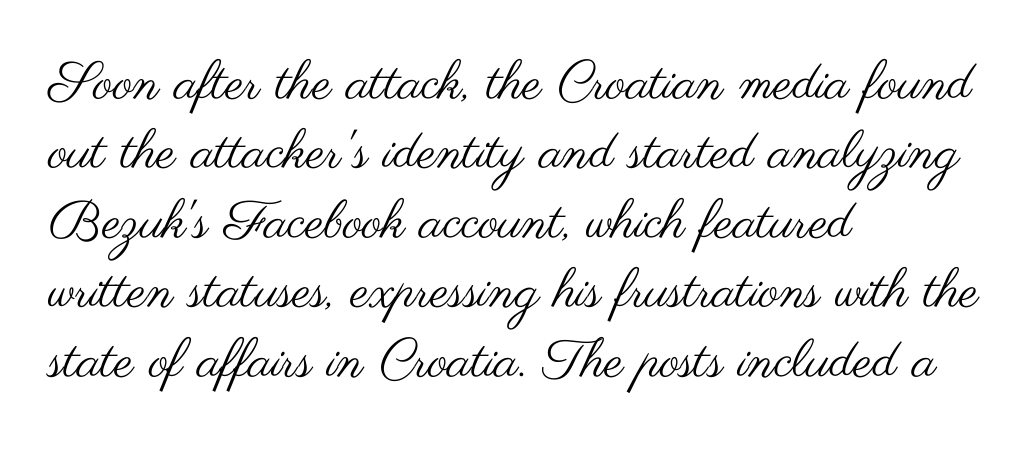
The image shows 53 px regular-weight, wide sans-serif type; set left-aligned, normal line spacing (1.31x), normal letter spacing, not underlined; medium stroke contrast and a small x-height.
